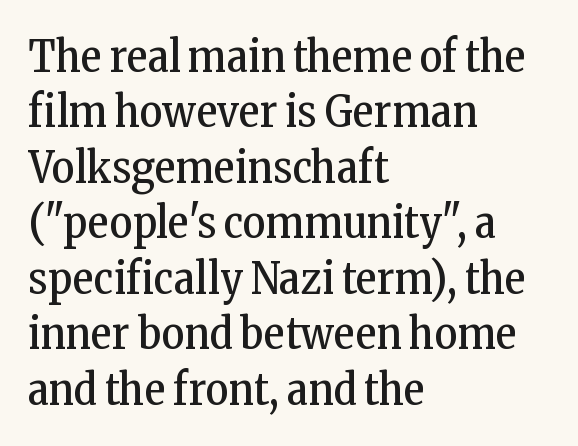
Q: Is the text bold? A: No.
Q: Is the text italic (slanted)? A: No, it is upright.
Q: Is the typeface a serif or a sans-serif typeface? A: Serif.
Q: Is the text underlined? A: No.
Q: How is the paragraph aligned? A: Left-aligned.
Q: Is the spacing between letters normal or unusually wide? A: Normal.
Q: Is the spacing between lines tight, normal or loose? A: Normal.
Q: Width (condensed, normal, or wide)? A: Condensed.
Q: Stroke contrast? A: Low.
Q: x-height? A: Medium.
Q: Monospaced? A: No.
